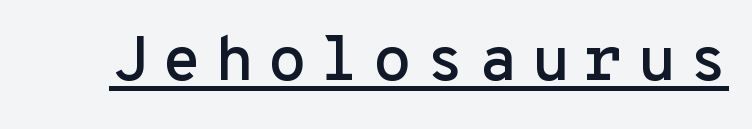
How are the letters spaced? Widely, with obvious added tracking. These lines are composed in type without serifs. The rendering uses typewriter-style spacing with identical character cells. Ascenders rise straight up at ninety degrees. Is there an underline? Yes — a line sits under the letters.
